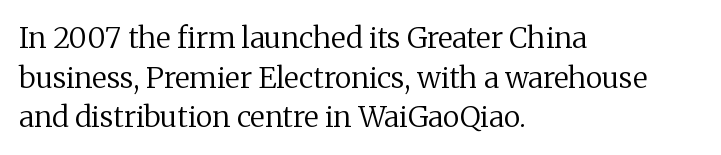
The image shows 29 px regular-weight serif type, upright; set left-aligned, normal line spacing (1.37x), normal letter spacing, not underlined; medium stroke contrast and a medium x-height.
